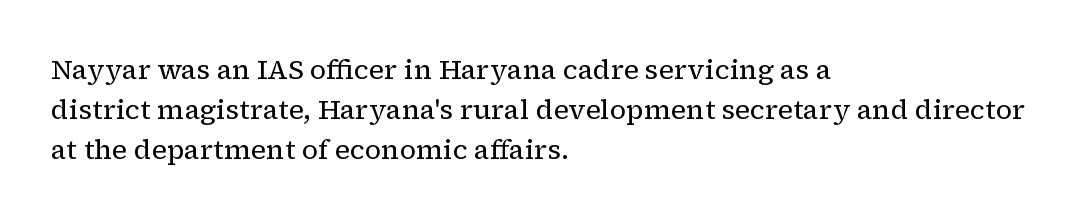
{"italic": "no", "bold": "no", "underline": "no", "align": "left", "line_spacing": "normal", "line_spacing_ratio": 1.49, "letter_spacing": "normal", "letter_spacing_em": 0.0, "glyph_px": 27}
